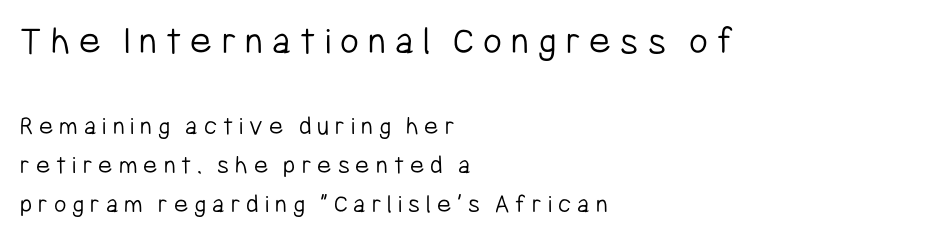
The image shows 41 px light, condensed sans-serif type, upright; set left-aligned, normal line spacing (1.44x), unusually wide letter spacing (+0.22 em), not underlined; the first (top) block is 1.52x larger; low stroke contrast and a medium x-height.
